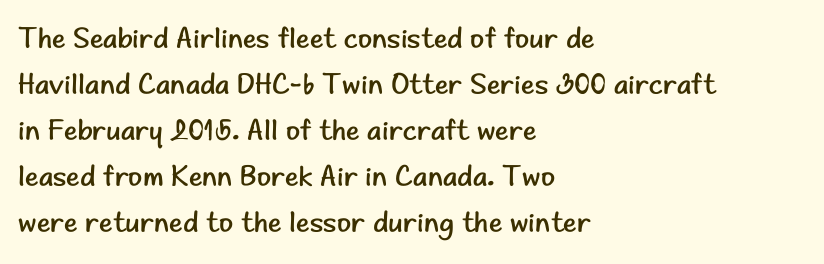
The image shows 29 px regular-weight sans-serif type, upright; set left-aligned, normal line spacing (1.59x), normal letter spacing, not underlined; low stroke contrast and a small x-height.
